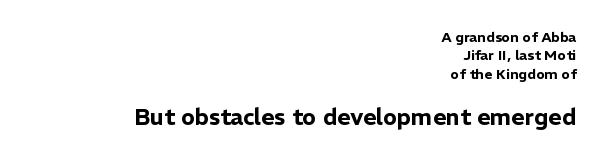
Q: Is the text italic (slanted)? A: No, it is upright.
Q: Is the text underlined? A: No.
Q: How is the paragraph aligned? A: Right-aligned.
Q: Is the spacing between letters normal or unusually wide? A: Normal.
Q: Is the spacing between lines tight, normal or loose? A: Normal.
Q: Which block of text is set in a larger size, the first (top) or the second (bottom)? A: The second (bottom) one.
